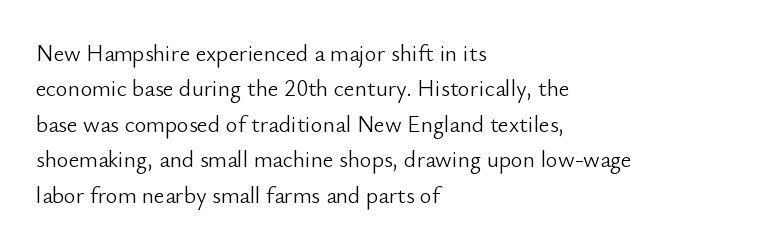
{"italic": "no", "bold": "no", "underline": "no", "align": "left", "line_spacing": "normal", "line_spacing_ratio": 1.54, "letter_spacing": "normal", "letter_spacing_em": 0.0, "glyph_px": 23}
